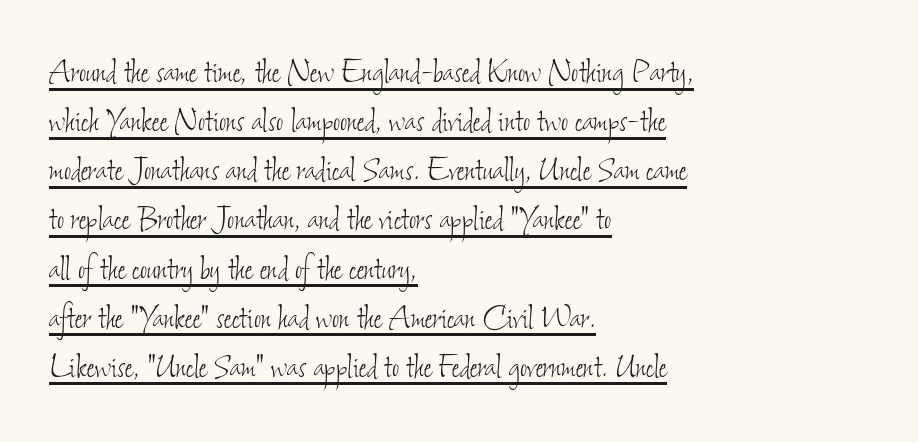
Q: Is the text bold? A: No.
Q: Is the text underlined? A: Yes.
Q: How is the paragraph aligned? A: Left-aligned.
Q: Is the spacing between letters normal or unusually wide? A: Normal.
Q: Is the spacing between lines tight, normal or loose? A: Normal.
Q: Width (condensed, normal, or wide)? A: Condensed.
Q: Stroke contrast? A: Low.
Q: x-height? A: Small.
Q: Monospaced? A: No.
